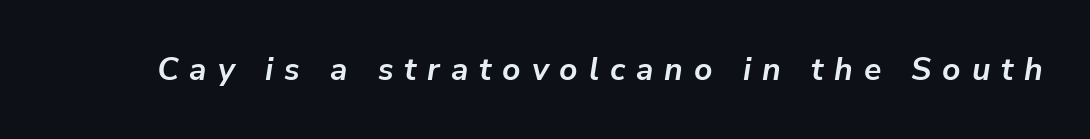
What stands out about the letter spacing? Its width — letters are far apart. There's an unmistakable incline to the writing here. This sample has the flowing, uneven cadence of proportional lettering. Thick stems and heavy bowls — unmistakably bold. Has an underline been added? It has not.
